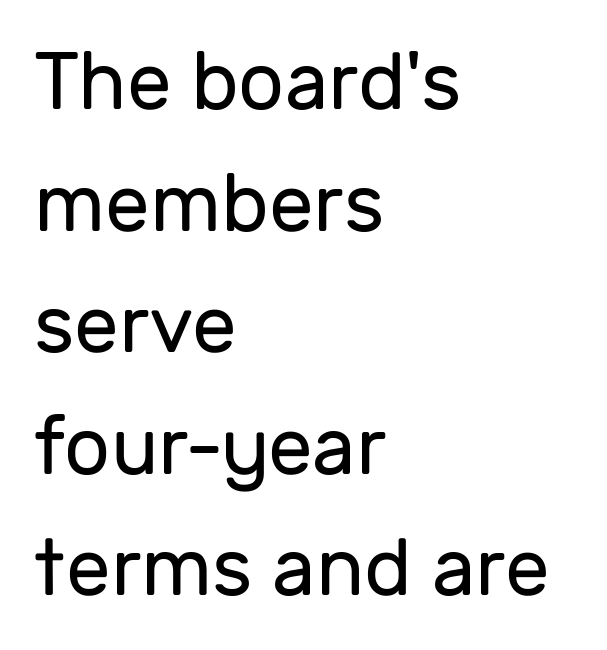
The image shows 80 px regular-weight sans-serif type, upright; set left-aligned, normal line spacing (1.52x), normal letter spacing, not underlined; low stroke contrast and a medium x-height.
